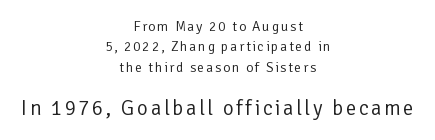
{"italic": "no", "bold": "no", "underline": "no", "align": "center", "line_spacing": "normal", "line_spacing_ratio": 1.46, "larger_block": "second", "size_ratio": 1.5, "glyph_px": 21}
